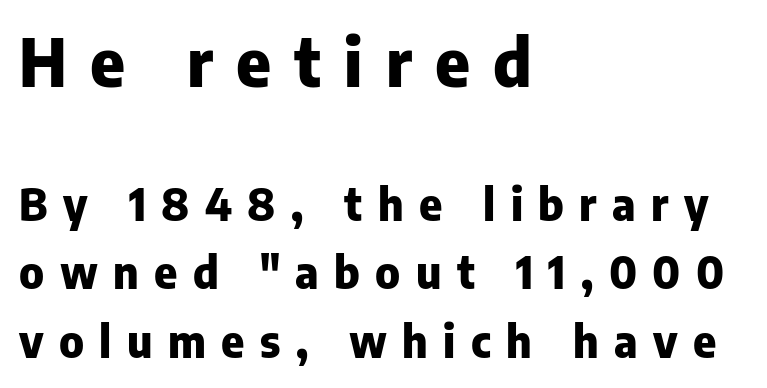
The strip under each line holds only bare page. Each letter's strokes conclude bluntly, with no projecting serifs. Display-style spreading of the glyphs; the letterfit is very open. A normal amount of white space separates one row of letters from the next. The upper block of text is set noticeably larger than the block beneath it. Note the varied advance widths — an 'i' is clearly narrower than an 'm'.
